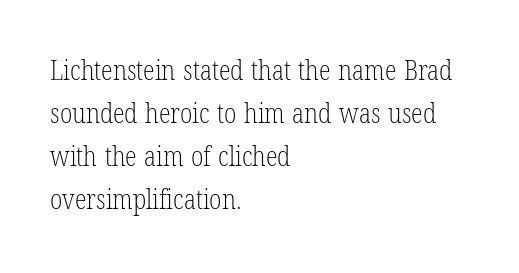
{"italic": "no", "bold": "no", "underline": "no", "align": "left", "line_spacing": "normal", "line_spacing_ratio": 1.59, "letter_spacing": "normal", "letter_spacing_em": 0.0, "glyph_px": 27}
